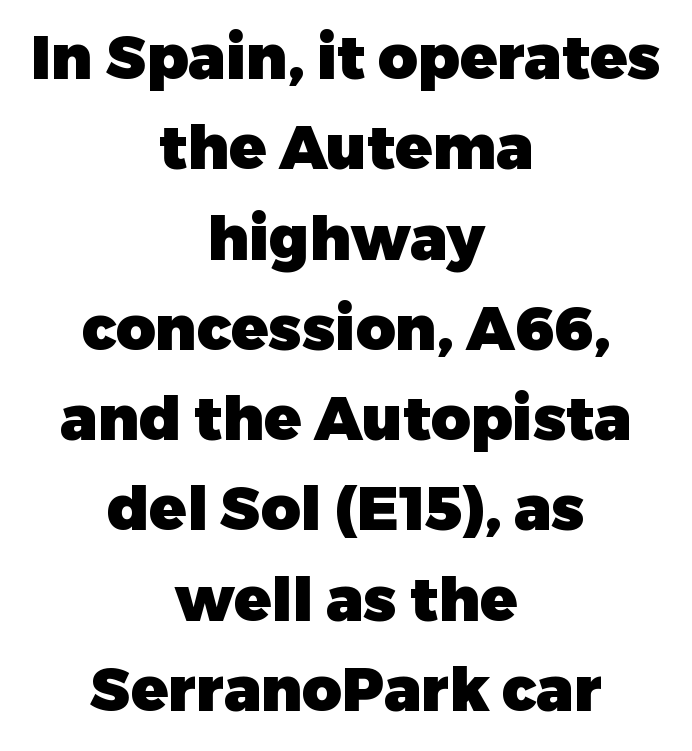
Short and long lines alike share a common midpoint. Looks like regular typesetting: each glyph gets only the width it needs. The typeface chosen for these lines omits serifs. Compared with typical paragraphs, the rows here are spaced about the same. Tall strokes in this sample are plumb rather than angled. No extra tracking has been applied to these lines.
